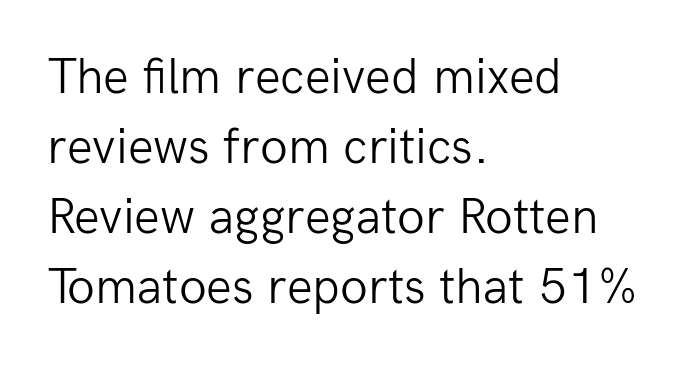
Q: Is the text bold? A: No.
Q: Is the text italic (slanted)? A: No, it is upright.
Q: Is the typeface a serif or a sans-serif typeface? A: Sans-serif.
Q: Is the text underlined? A: No.
Q: How is the paragraph aligned? A: Left-aligned.
Q: Is the spacing between letters normal or unusually wide? A: Normal.
Q: Is the spacing between lines tight, normal or loose? A: Normal.
Q: Width (condensed, normal, or wide)? A: Normal.
Q: Stroke contrast? A: Low.
Q: x-height? A: Medium.
Q: Monospaced? A: No.
